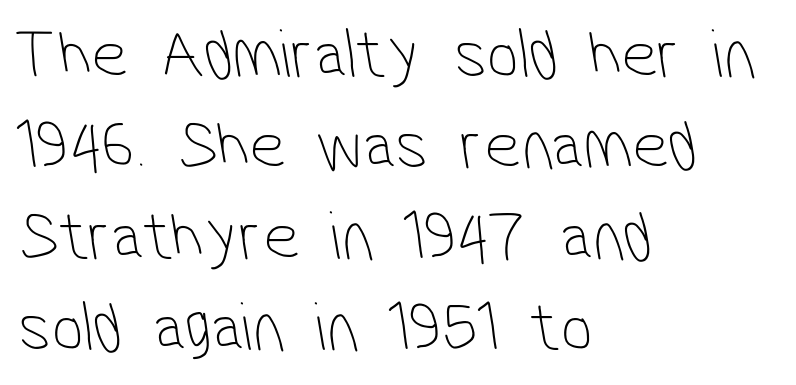
The rag falls on the right side of this text block. Check where the strokes stop: nothing finishes them off — pure sans. The passage shown is typed in a proportional face where columns would drift. Weight: in the light-to-regular range. Each word holds together tightly as a unit, with standard inter-letter gaps. Students, observe: this is what conventionally led text looks like.
